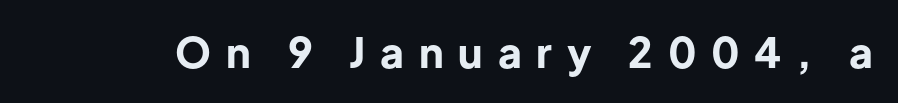
Q: Is the text bold? A: Yes.
Q: Is the text italic (slanted)? A: No, it is upright.
Q: Is the typeface a serif or a sans-serif typeface? A: Sans-serif.
Q: Is the text underlined? A: No.
Q: Is the spacing between letters normal or unusually wide? A: Unusually wide.
Q: Width (condensed, normal, or wide)? A: Normal.
Q: Stroke contrast? A: Low.
Q: x-height? A: Medium.
Q: Monospaced? A: No.
